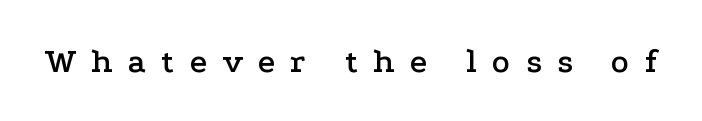
Q: Is the text italic (slanted)? A: No, it is upright.
Q: Is the typeface a serif or a sans-serif typeface? A: Serif.
Q: Is the text underlined? A: No.
Q: Is the spacing between letters normal or unusually wide? A: Unusually wide.
Q: Width (condensed, normal, or wide)? A: Wide.
Q: Stroke contrast? A: Low.
Q: x-height? A: Medium.
Q: Monospaced? A: No.
